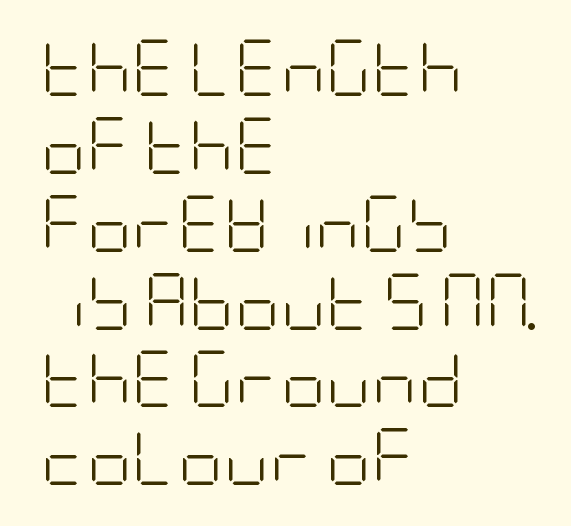
{"serif": "no", "italic": "no", "bold": "no", "weight": "light", "width": "condensed", "stroke_contrast": "low", "x_height": "large", "underline": "no", "align": "left", "line_spacing": "normal", "line_spacing_ratio": 1.39, "letter_spacing": "normal", "letter_spacing_em": 0.0, "glyph_px": 56}
